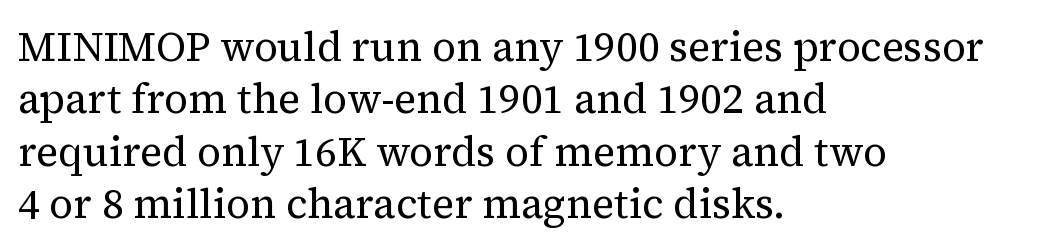
{"serif": "yes", "italic": "no", "bold": "no", "weight": "regular", "width": "normal", "stroke_contrast": "medium", "x_height": "medium", "monospaced": "no", "underline": "no", "align": "left", "line_spacing": "normal", "line_spacing_ratio": 1.28, "letter_spacing": "normal", "letter_spacing_em": 0.0, "glyph_px": 41}
